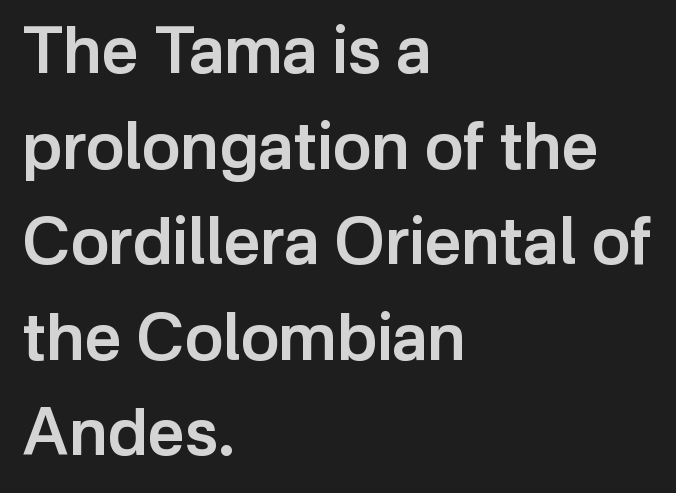
Line spacing here is normal. The passage shown is typed in a proportional face where columns would drift. Style check: upright. Underline: absent.
